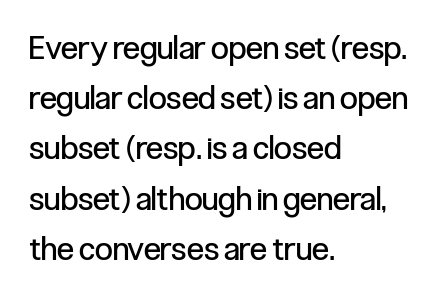
The image shows 32 px regular-weight, condensed sans-serif type, upright; set left-aligned, normal line spacing (1.57x), normal letter spacing, not underlined; low stroke contrast and a medium x-height.
